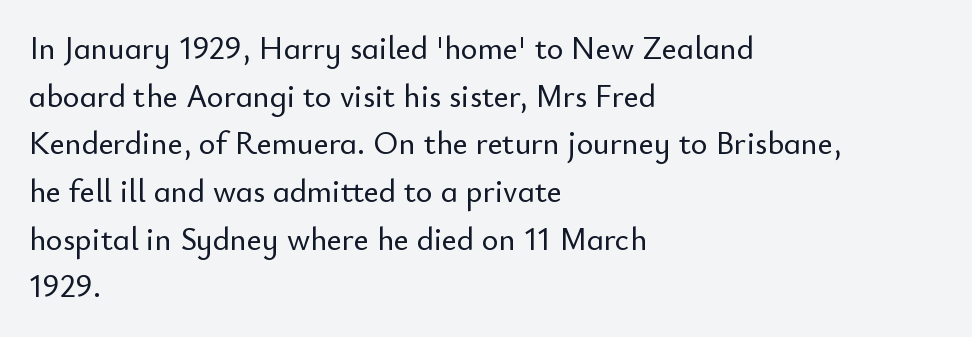
The image shows 32 px sans-serif type, upright; set left-aligned, normal line spacing (1.49x), normal letter spacing, not underlined; low stroke contrast and a small x-height.
